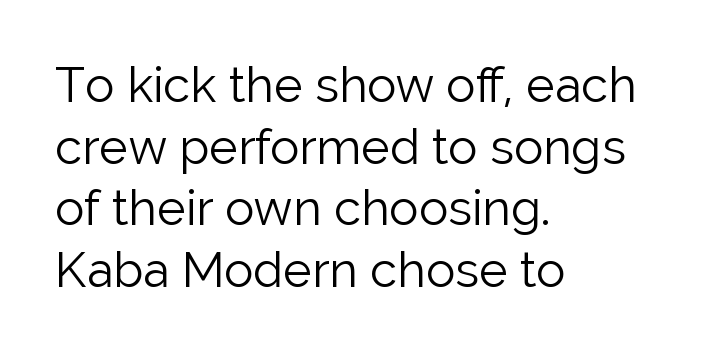
Vertical stems look standard width or narrower in stroke. Quick note: underline off. Leading matches the norm, producing a regular column. A classic flush-left, rag-right setting is used for this passage.
